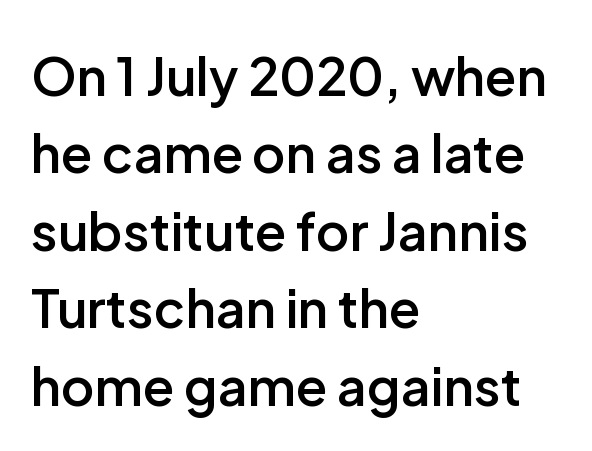
The specimen omits any rule beneath the text block's lines. The lines are quadded left. The block of text has a typical density, with ordinary space between rows. Ascenders rise straight up at ninety degrees.
